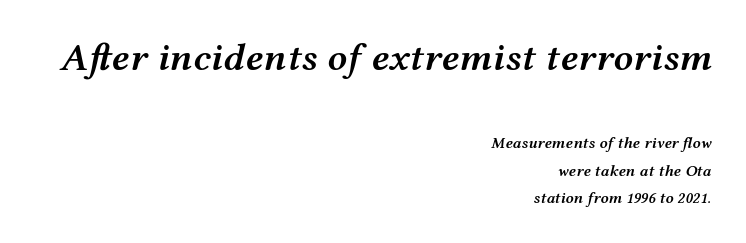
Every row of glyphs terminates at an identical x-position on the right. Check the space under the baseline: it is left empty. This sample uses plain, unmodified letter spacing. Of the two passages, the one on top uses the larger point size. Observe the lean: these are italic letterforms. This sample has the flowing, uneven cadence of proportional lettering.
